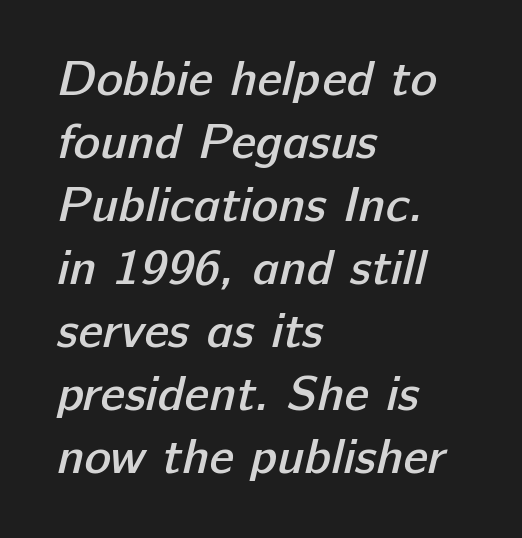
{"serif": "no", "bold": "semi", "weight": "semibold", "width": "normal", "stroke_contrast": "low", "x_height": "medium", "monospaced": "no", "underline": "no", "align": "left", "line_spacing": "normal", "line_spacing_ratio": 1.26, "letter_spacing": "normal", "letter_spacing_em": 0.0, "glyph_px": 50}
